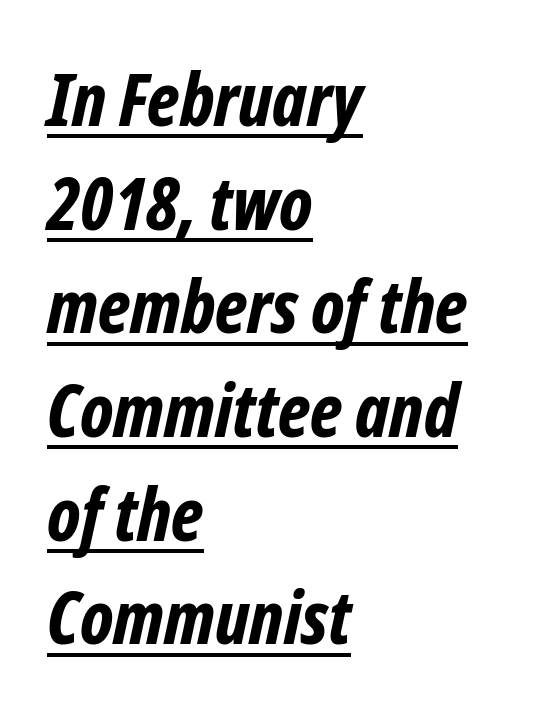
The image shows 73 px bold, condensed type, italic (leaning right); set left-aligned, normal line spacing (1.42x), normal letter spacing, underlined; low stroke contrast and a medium x-height.
